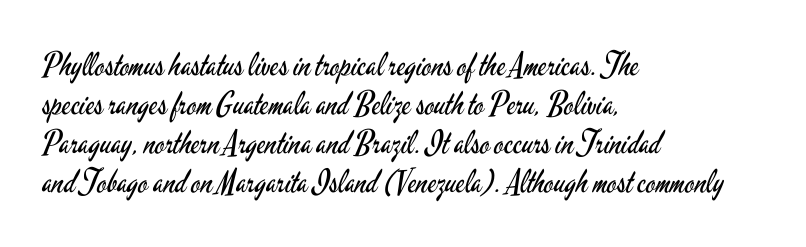
{"serif": "no", "bold": "no", "weight": "regular", "width": "condensed", "stroke_contrast": "low", "x_height": "small", "monospaced": "no", "underline": "no", "align": "left", "line_spacing_ratio": 1.22, "letter_spacing": "normal", "letter_spacing_em": 0.0, "glyph_px": 32}
